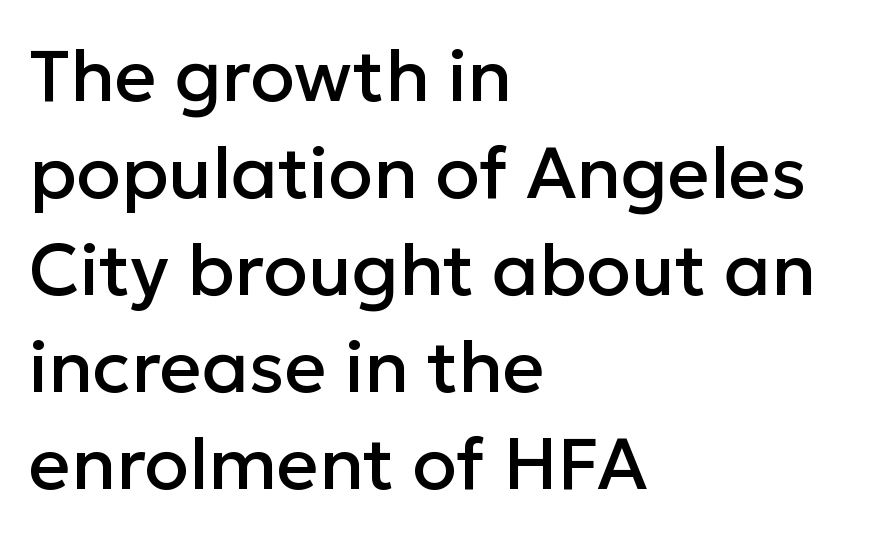
Leading matches the norm, producing a regular column. Which margin do the lines hug? The left one — the right edge is uneven. Unlike a traditional serif, this face leaves its strokes unadorned. Caption: standard tracking, unaltered. No word sits above an underline.
